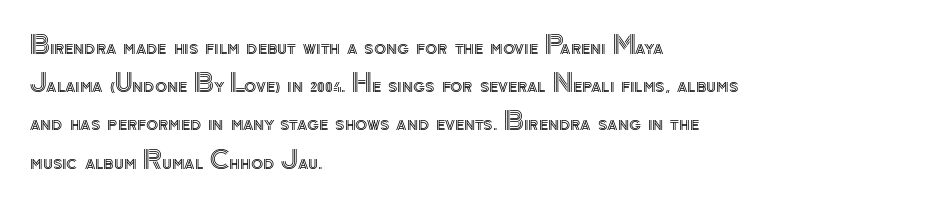
Descenders hang freely into open space. Teacher's note: observe the even left margin — that is flush-left alignment. The vertical gap from one line to the next is medium. If you drew a line through each stem, it would be perfectly vertical. The letters sit at their default tracking, neither squeezed nor spread.
